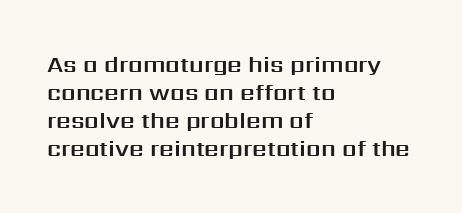
Look at the tracking — it's just the regular setting, nothing added. Caption: multi-line text, flush left, ragged right. Notice how the stems are strictly vertical — no italics here. A clean baseline with only descenders dipping below it.
